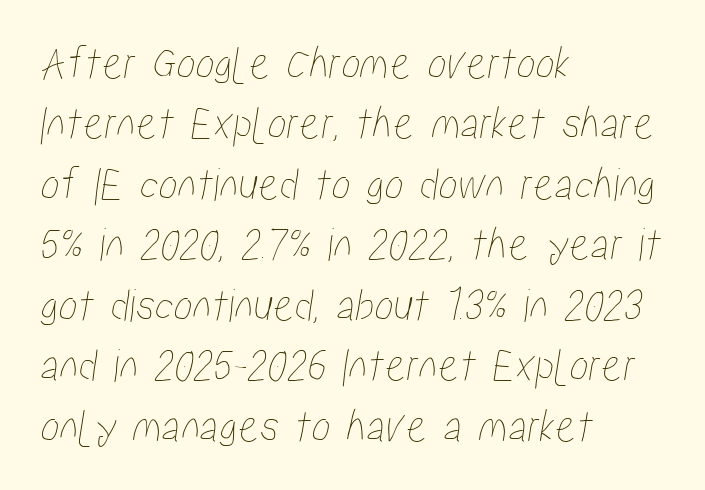
Q: Is the text underlined? A: No.
Q: How is the paragraph aligned? A: Left-aligned.
Q: Is the spacing between letters normal or unusually wide? A: Normal.
Q: Is the spacing between lines tight, normal or loose? A: Normal.
Q: Width (condensed, normal, or wide)? A: Condensed.
Q: Stroke contrast? A: Low.
Q: x-height? A: Medium.
Q: Monospaced? A: No.
